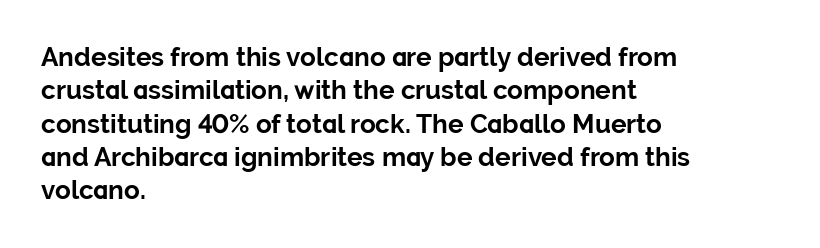
In terms of posture, this sample is upright. Look at the stroke-to-counter ratio: heavy, a bold. Notice how descenders clear the ascenders below comfortably — that's standard leading. The zone under the glyphs is completely vacant. The rendering keeps characters at their native spacing.
